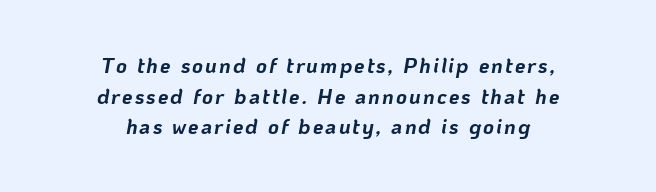
Q: Is the text bold? A: Yes.
Q: Is the text italic (slanted)? A: Yes, it leans right by about 10 degrees.
Q: Is the text underlined? A: No.
Q: How is the paragraph aligned? A: Centered.
Q: Is the spacing between lines tight, normal or loose? A: Normal.
